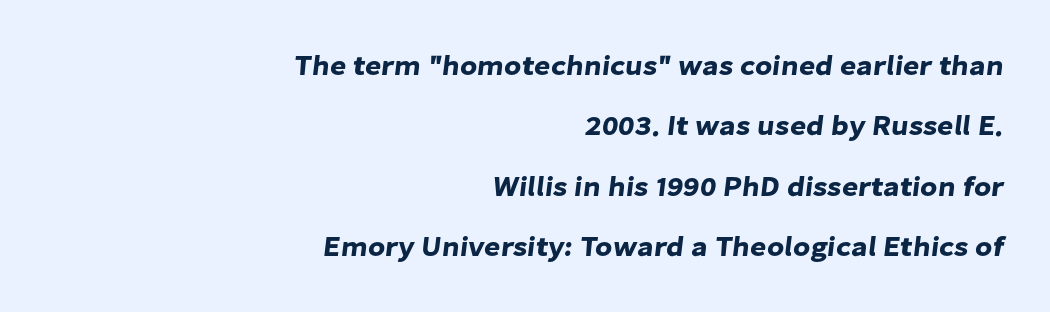
{"serif": "no", "width": "normal", "stroke_contrast": "low", "x_height": "medium", "monospaced": "no", "underline": "no", "align": "right", "line_spacing": "loose", "line_spacing_ratio": 2.16, "letter_spacing": "normal", "letter_spacing_em": 0.0, "glyph_px": 28}
